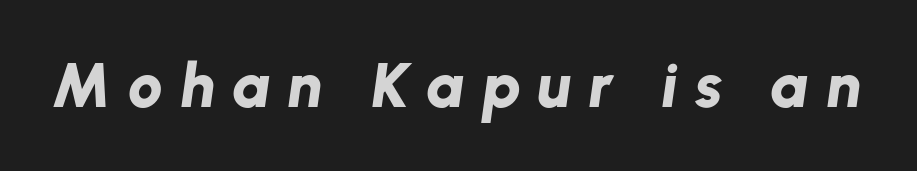
Just letters on the line, the space beneath them empty. Strong, thick strokes mark this as bold type. The tracking jumps out immediately: characters are airy and widely separated. Quick note: italic. A typesetter would call this proportional, since set widths differ per character.
